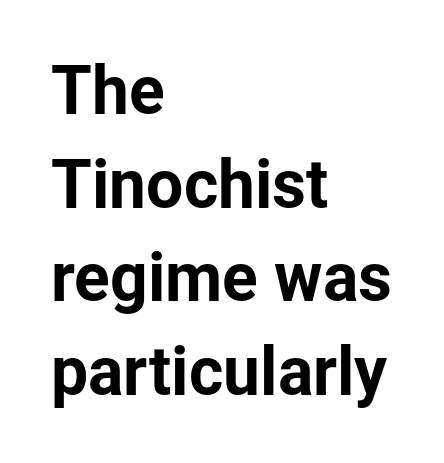
A sans-serif font was chosen for this passage. Characters follow at the spacing the type designer built in. Ascenders rise straight up at ninety degrees. Bare-footed words on every line. This sample is left-justified, so line endings fall wherever the words run out. A normal amount of white space separates one row of letters from the next.
